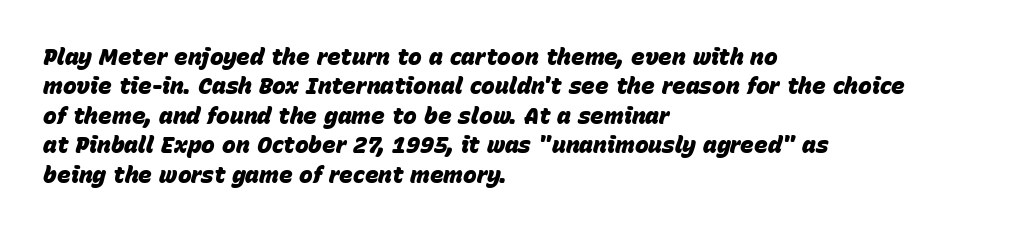
Characters follow at the spacing the type designer built in. As a designer I'd log this as weight 700, bold. Unmarked baselines from the first word to the last. Interline gaps are of average width in this sample.
